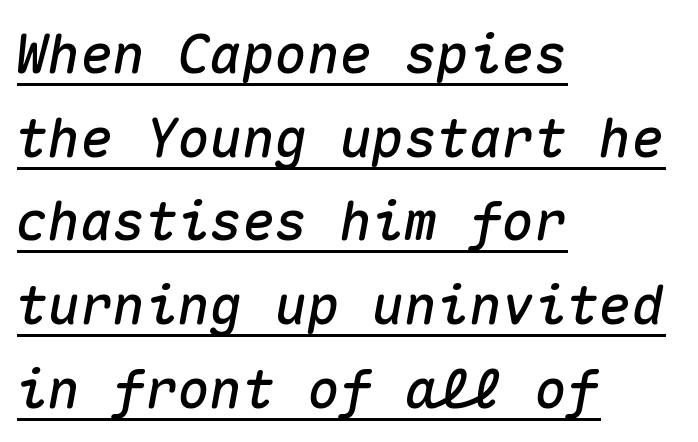
The image shows 54 px text type, italic (leaning right), monospaced; set left-aligned, normal line spacing (1.55x), normal letter spacing, underlined; medium stroke contrast and a medium x-height.
